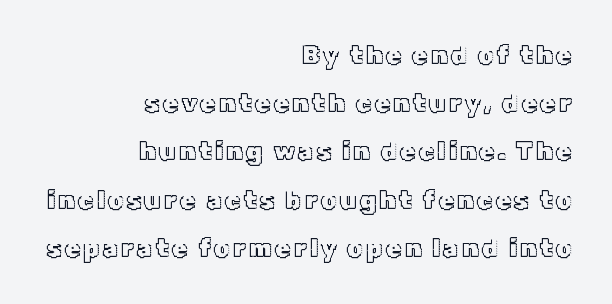
Q: Is the text italic (slanted)? A: No, it is upright.
Q: Is the text underlined? A: No.
Q: How is the paragraph aligned? A: Right-aligned.
Q: Is the spacing between lines tight, normal or loose? A: Loose.
